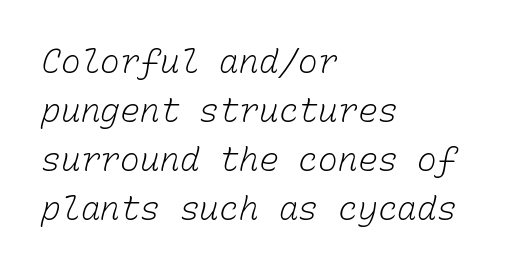
The image shows 33 px light type, monospaced; set left-aligned, normal line spacing (1.48x), normal letter spacing, not underlined; low stroke contrast and a medium x-height.
